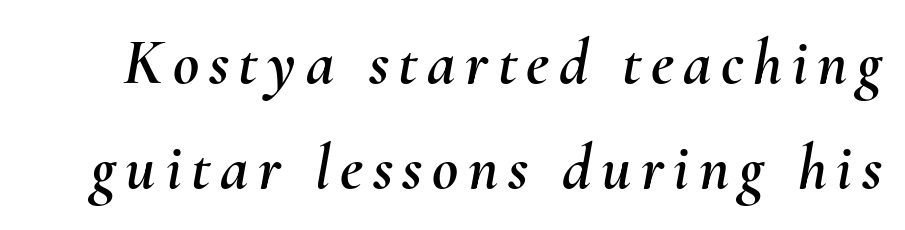
The image shows 64 px text type, italic (leaning right); set normal line spacing (1.64x), not underlined; medium stroke contrast and a small x-height.
